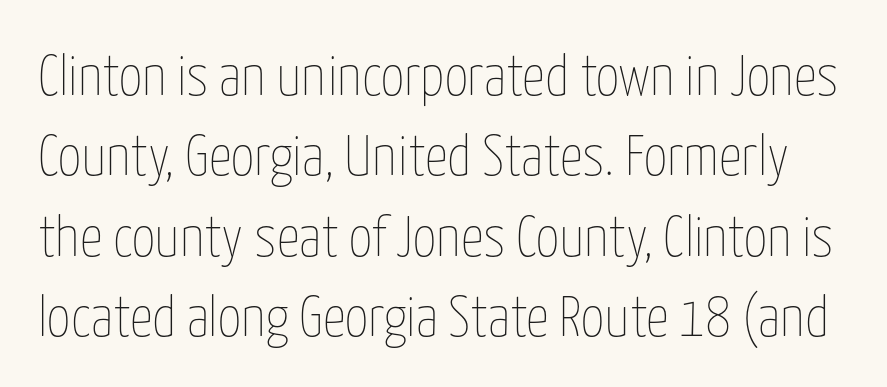
Q: Is the text bold? A: No.
Q: Is the text italic (slanted)? A: No, it is upright.
Q: Is the text underlined? A: No.
Q: Is the spacing between letters normal or unusually wide? A: Normal.
Q: Is the spacing between lines tight, normal or loose? A: Normal.
Q: Width (condensed, normal, or wide)? A: Condensed.
Q: Stroke contrast? A: Low.
Q: x-height? A: Medium.
Q: Monospaced? A: No.
